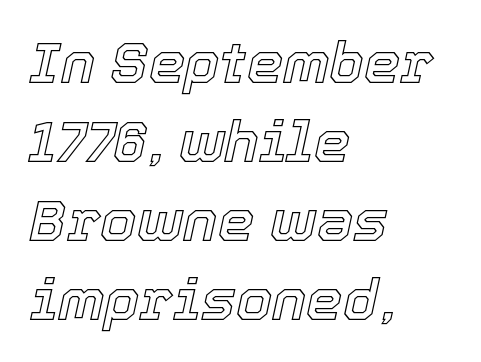
{"italic": "yes", "lean": "right", "slant_degrees": 12, "width": "normal", "x_height": "medium", "monospaced": "no", "underline": "no", "align": "left", "line_spacing": "normal", "line_spacing_ratio": 1.36, "letter_spacing": "normal", "letter_spacing_em": 0.0, "glyph_px": 58}
